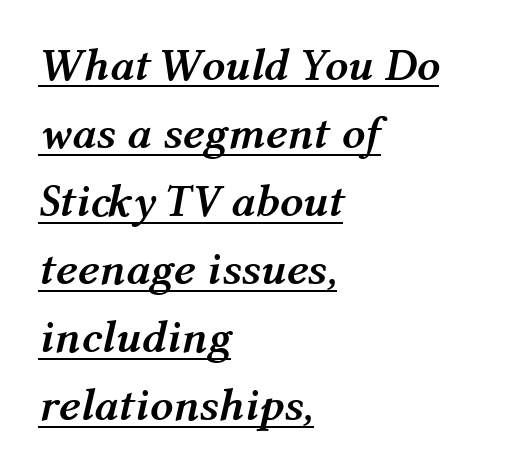
{"italic": "yes", "lean": "right", "slant_degrees": 12, "bold": "yes", "weight": "semibold", "width": "normal", "stroke_contrast": "medium", "x_height": "medium", "monospaced": "no", "underline": "yes", "align": "left", "line_spacing": "normal", "line_spacing_ratio": 1.48, "letter_spacing": "normal", "letter_spacing_em": 0.0, "glyph_px": 46}
